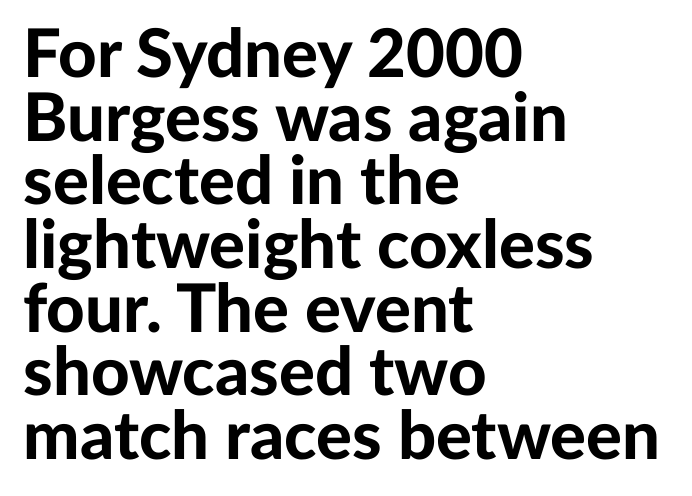
Q: Is the text bold? A: Yes.
Q: Is the text italic (slanted)? A: No, it is upright.
Q: Is the typeface a serif or a sans-serif typeface? A: Sans-serif.
Q: Is the text underlined? A: No.
Q: How is the paragraph aligned? A: Left-aligned.
Q: Is the spacing between letters normal or unusually wide? A: Normal.
Q: Is the spacing between lines tight, normal or loose? A: Tight.
Q: Width (condensed, normal, or wide)? A: Normal.
Q: Stroke contrast? A: Low.
Q: x-height? A: Medium.
Q: Monospaced? A: No.
